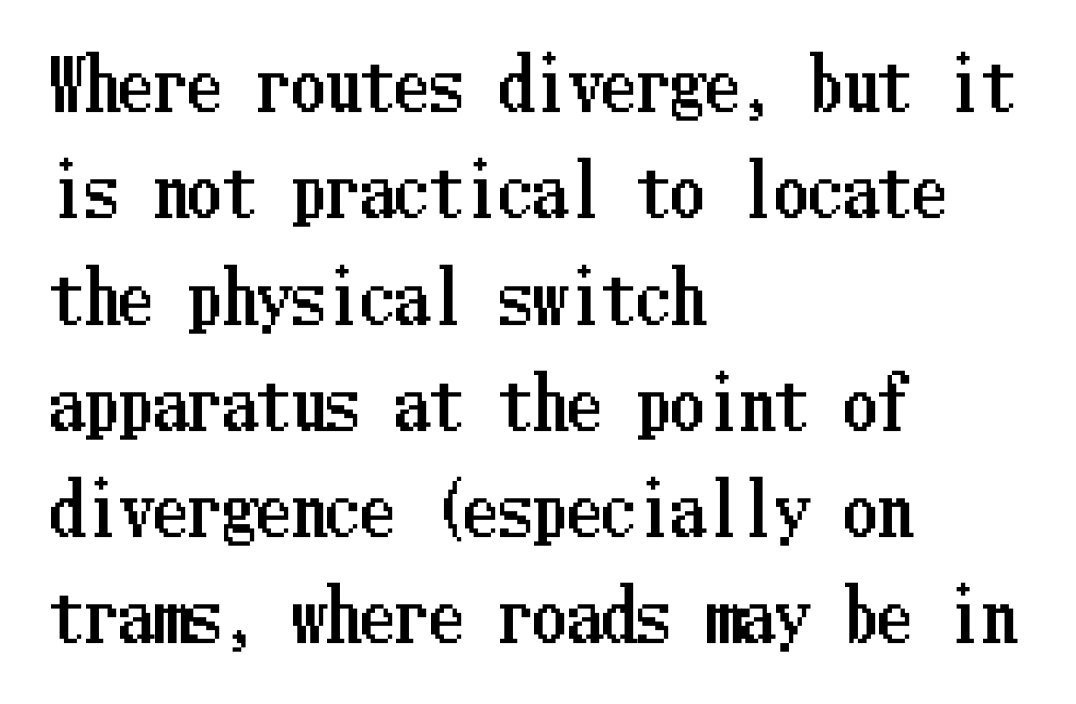
Q: Is the text italic (slanted)? A: No, it is upright.
Q: Is the text underlined? A: No.
Q: How is the paragraph aligned? A: Left-aligned.
Q: Is the spacing between letters normal or unusually wide? A: Normal.
Q: Is the spacing between lines tight, normal or loose? A: Normal.
Q: Width (condensed, normal, or wide)? A: Condensed.
Q: Stroke contrast? A: Low.
Q: x-height? A: Medium.
